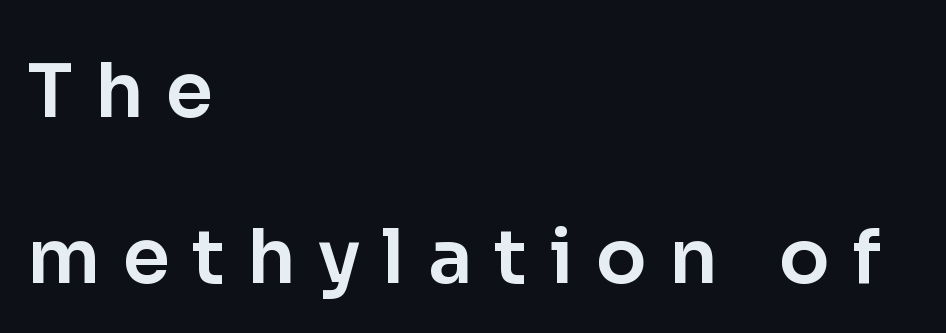
Visually the block forms a straight wall on the left and a jagged coastline on the right. Looks like regular typesetting: each glyph gets only the width it needs. Every stem runs plumb, perpendicular to the baseline. Inter-character spacing is expanded well beyond the font's built-in metrics.
